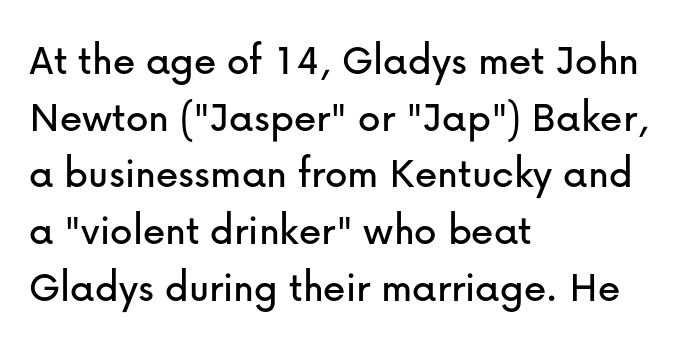
The image shows 45 px sans-serif type, upright; set left-aligned, normal line spacing (1.26x), normal letter spacing, not underlined; low stroke contrast and a medium x-height.
